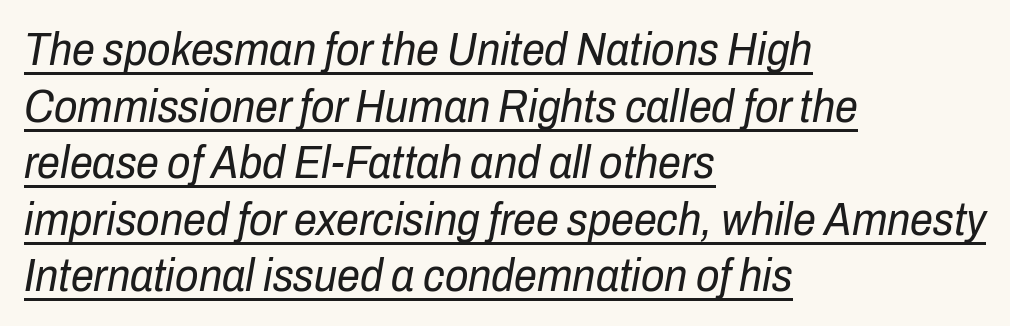
Q: Is the text bold? A: No.
Q: Is the text italic (slanted)? A: Yes, it leans right by about 10 degrees.
Q: Is the text underlined? A: Yes.
Q: How is the paragraph aligned? A: Left-aligned.
Q: Is the spacing between letters normal or unusually wide? A: Normal.
Q: Width (condensed, normal, or wide)? A: Condensed.
Q: Stroke contrast? A: Low.
Q: x-height? A: Medium.
Q: Monospaced? A: No.
